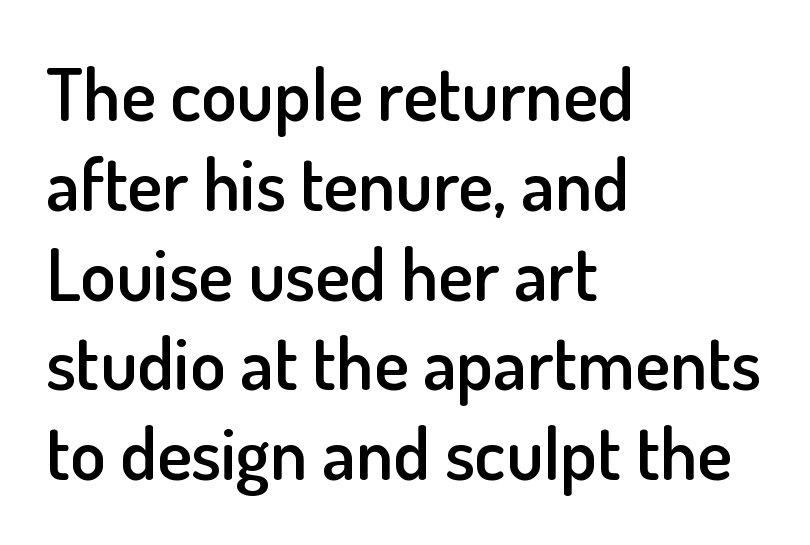
Q: Is the text bold? A: Semi-bold.
Q: Is the text italic (slanted)? A: No, it is upright.
Q: Is the typeface a serif or a sans-serif typeface? A: Sans-serif.
Q: Is the text underlined? A: No.
Q: How is the paragraph aligned? A: Left-aligned.
Q: Is the spacing between letters normal or unusually wide? A: Normal.
Q: Width (condensed, normal, or wide)? A: Normal.
Q: Stroke contrast? A: Low.
Q: x-height? A: Small.
Q: Monospaced? A: No.
